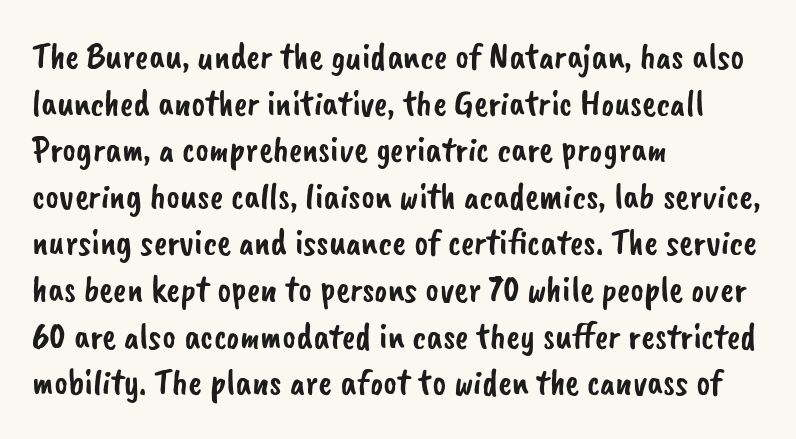
{"serif": "no", "width": "normal", "stroke_contrast": "low", "x_height": "small", "monospaced": "no", "underline": "no", "align": "left", "line_spacing": "normal", "line_spacing_ratio": 1.26, "letter_spacing": "normal", "letter_spacing_em": 0.0, "glyph_px": 37}
